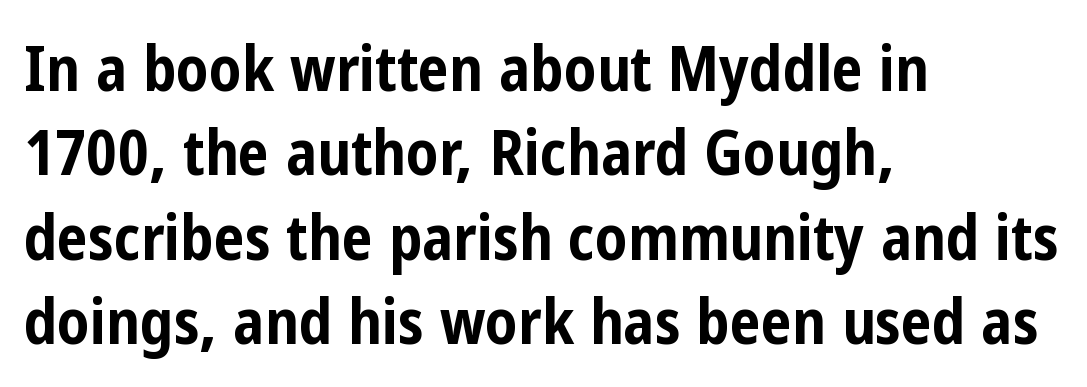
The image shows 62 px bold, condensed sans-serif type, upright; set left-aligned, normal line spacing (1.36x), normal letter spacing, not underlined; low stroke contrast and a medium x-height.
